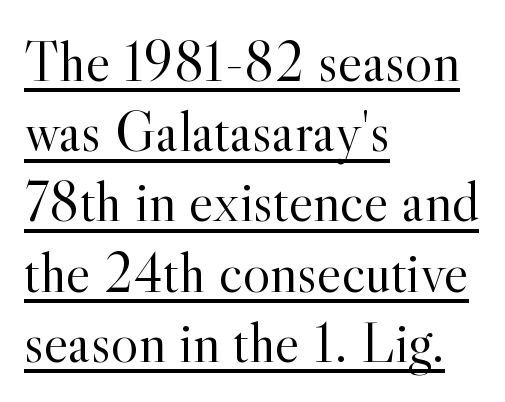
Note the varied advance widths — an 'i' is clearly narrower than an 'm'. What kind of face is this? One with serifs. Caption: standard tracking, unaltered. Each line starts at the same left margin while the right side varies.
